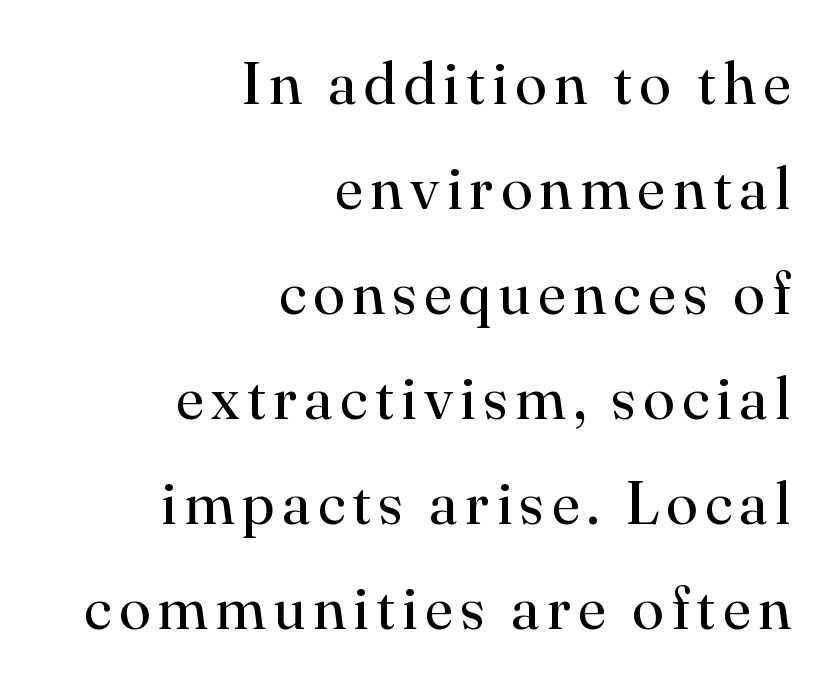
The image shows 59 px regular-weight serif type, upright; set right-aligned, line spacing 1.78x, not underlined; high stroke contrast and a small x-height.
